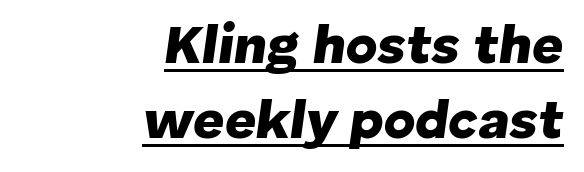
The image shows 54 px heavy type, italic (leaning right); set right-aligned, normal line spacing (1.38x), normal letter spacing, underlined; low stroke contrast and a medium x-height.
